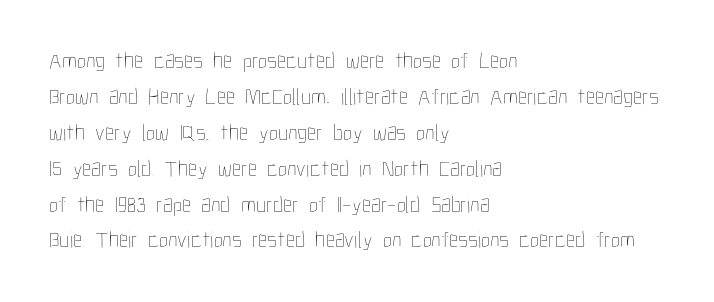
The image shows 23 px text type, upright; set left-aligned, normal line spacing (1.56x), normal letter spacing, not underlined.
